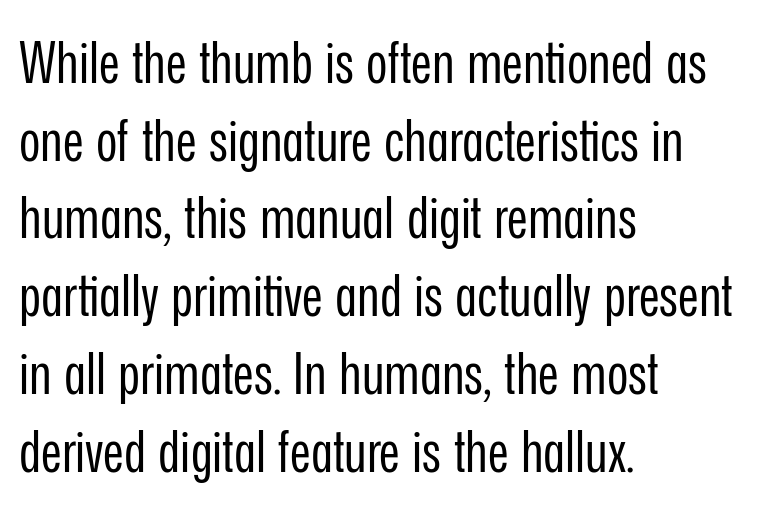
Q: Is the text bold? A: No.
Q: Is the text italic (slanted)? A: No, it is upright.
Q: Is the typeface a serif or a sans-serif typeface? A: Sans-serif.
Q: Is the text underlined? A: No.
Q: How is the paragraph aligned? A: Left-aligned.
Q: Is the spacing between letters normal or unusually wide? A: Normal.
Q: Is the spacing between lines tight, normal or loose? A: Normal.
Q: Width (condensed, normal, or wide)? A: Condensed.
Q: Stroke contrast? A: Low.
Q: x-height? A: Medium.
Q: Monospaced? A: No.
